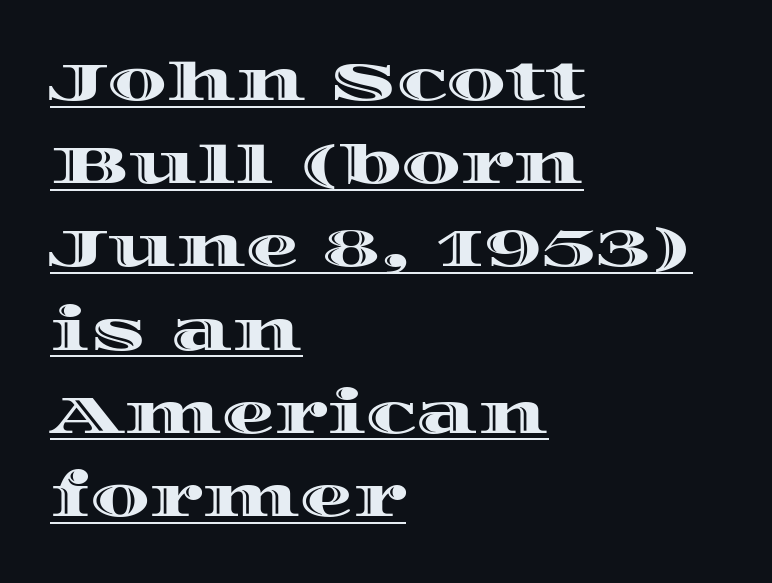
Honestly, the letter spacing is just normal — you wouldn't notice it. Casual observation: everything's shoved over to the left. If you drew a line through each stem, it would be perfectly vertical. The leading is moderate, giving the passage an even texture. You could not count columns in this text — the font is proportionally spaced.
